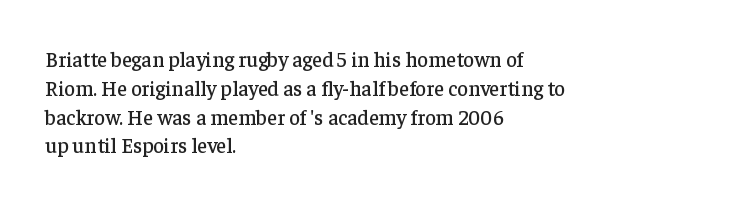
The compositor pushed each line to the left boundary. The strip under each line holds only bare page. When letters stand straight like this, we call the style roman or upright. Letter spacing: default. In terms of leading, this rendering sits right in the middle.
